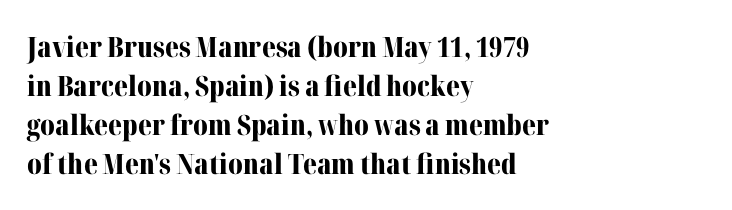
The image shows 28 px bold serif type, upright; set left-aligned, normal line spacing (1.39x), normal letter spacing, not underlined; medium stroke contrast and a medium x-height.
